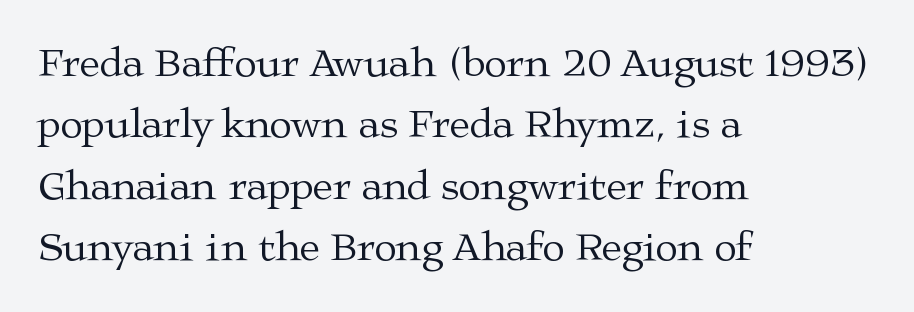
Q: Is the text bold? A: No.
Q: Is the text italic (slanted)? A: No, it is upright.
Q: Is the typeface a serif or a sans-serif typeface? A: Serif.
Q: Is the text underlined? A: No.
Q: How is the paragraph aligned? A: Left-aligned.
Q: Is the spacing between letters normal or unusually wide? A: Normal.
Q: Is the spacing between lines tight, normal or loose? A: Normal.
Q: Width (condensed, normal, or wide)? A: Wide.
Q: Stroke contrast? A: Medium.
Q: x-height? A: Medium.
Q: Monospaced? A: No.
